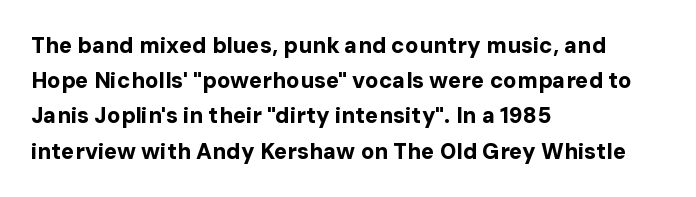
The image shows 22 px bold type, upright; set left-aligned, normal line spacing (1.6x), normal letter spacing, not underlined.
